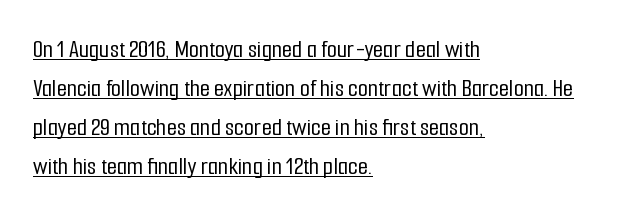
{"italic": "no", "underline": "yes", "align": "left", "line_spacing": "normal", "line_spacing_ratio": 1.5, "letter_spacing": "normal", "letter_spacing_em": 0.0, "glyph_px": 26}
